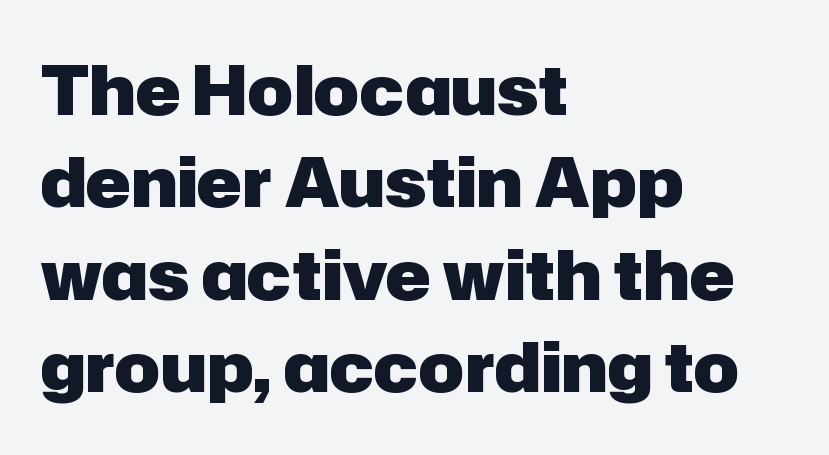
The image shows 68 px heavy sans-serif type, upright; set left-aligned, normal line spacing (1.36x), normal letter spacing, not underlined; low stroke contrast and a medium x-height.
